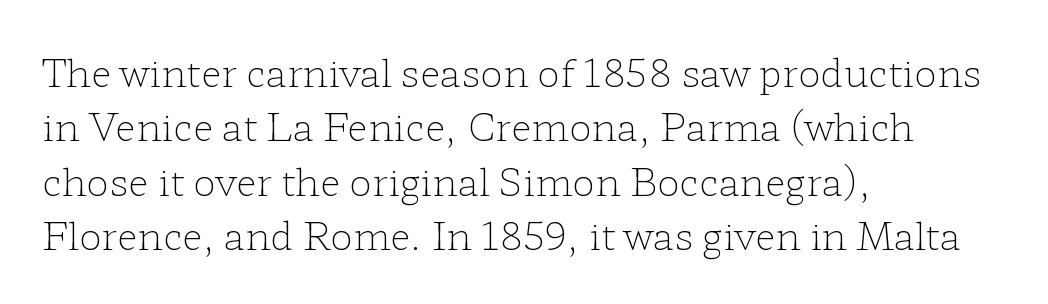
{"serif": "yes", "italic": "no", "bold": "no", "weight": "light", "width": "wide", "stroke_contrast": "low", "x_height": "medium", "monospaced": "no", "underline": "no", "align": "left", "line_spacing": "normal", "line_spacing_ratio": 1.43, "letter_spacing": "normal", "letter_spacing_em": 0.0, "glyph_px": 38}
